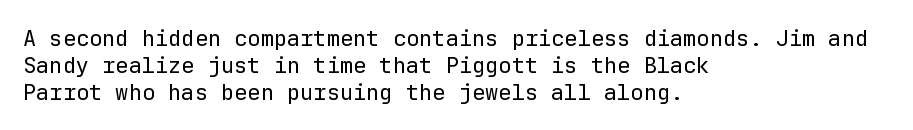
Honestly, the letter spacing is just normal — you wouldn't notice it. A student would call this left alignment; a typographer would say flush left, rag right. The font sits on the lighter half of the weight spectrum, regular included. Just letters on the line, the space beneath them empty.
